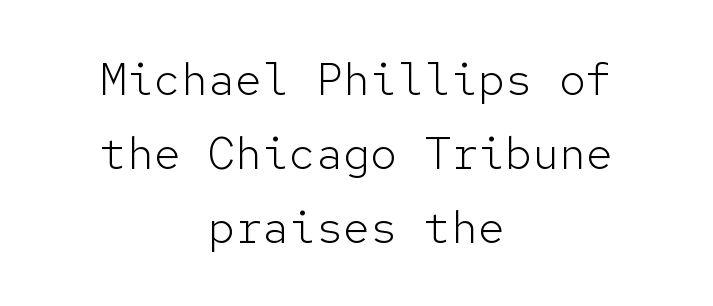
The image shows 45 px light sans-serif type, upright, monospaced; set centered, normal line spacing (1.64x), normal letter spacing, not underlined; low stroke contrast and a medium x-height.
